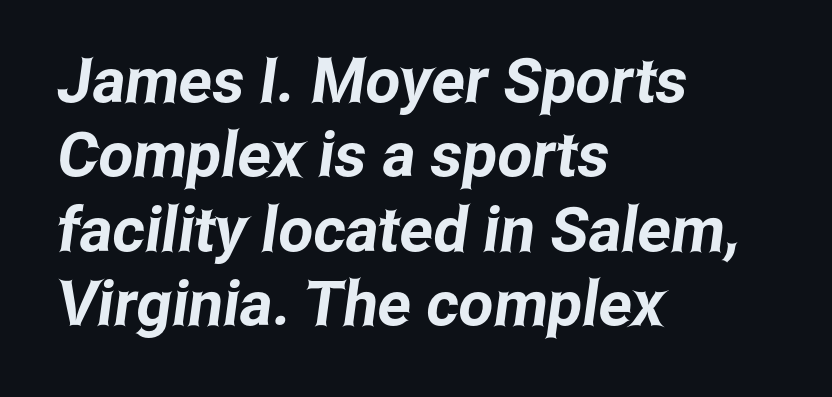
Q: Is the typeface a serif or a sans-serif typeface? A: Sans-serif.
Q: Is the text underlined? A: No.
Q: How is the paragraph aligned? A: Left-aligned.
Q: Is the spacing between letters normal or unusually wide? A: Normal.
Q: Width (condensed, normal, or wide)? A: Condensed.
Q: Stroke contrast? A: Low.
Q: x-height? A: Medium.
Q: Monospaced? A: No.
